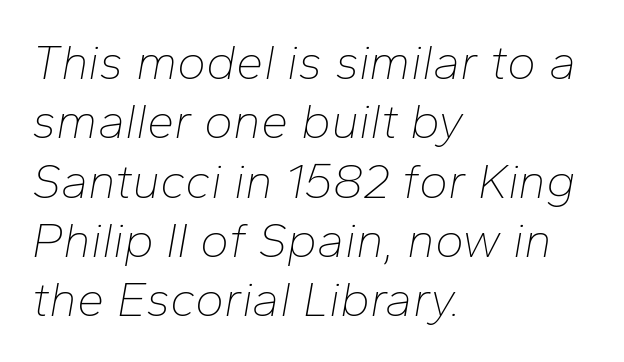
Q: Is the text bold? A: No.
Q: Is the text italic (slanted)? A: Yes, it leans right by about 10 degrees.
Q: Is the text underlined? A: No.
Q: How is the paragraph aligned? A: Left-aligned.
Q: Is the spacing between letters normal or unusually wide? A: Normal.
Q: Width (condensed, normal, or wide)? A: Normal.
Q: Stroke contrast? A: Low.
Q: x-height? A: Medium.
Q: Monospaced? A: No.
